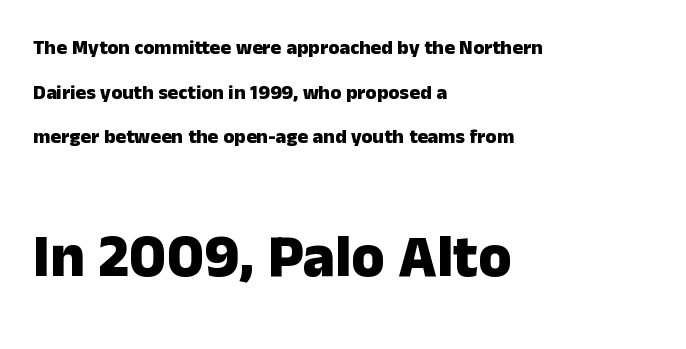
Strong, thick strokes mark this as bold type. Check under the words: just untouched page. The letters advance in unequal steps, a hallmark of proportional type. Each line starts at the same left margin while the right side varies. Is there any slant? The stems are plumb.
